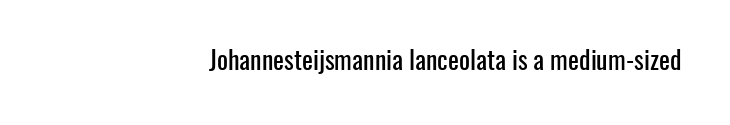
The image shows 26 px text type, upright; set right-aligned, normal letter spacing, not underlined.
